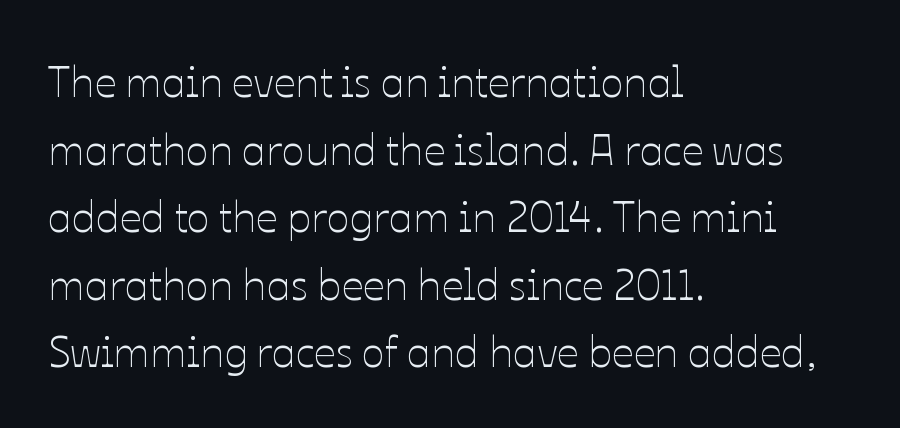
Q: Is the text bold? A: No.
Q: Is the text italic (slanted)? A: No, it is upright.
Q: Is the text underlined? A: No.
Q: How is the paragraph aligned? A: Left-aligned.
Q: Is the spacing between letters normal or unusually wide? A: Normal.
Q: Is the spacing between lines tight, normal or loose? A: Normal.
Q: Width (condensed, normal, or wide)? A: Normal.
Q: Stroke contrast? A: Low.
Q: x-height? A: Medium.
Q: Monospaced? A: No.
